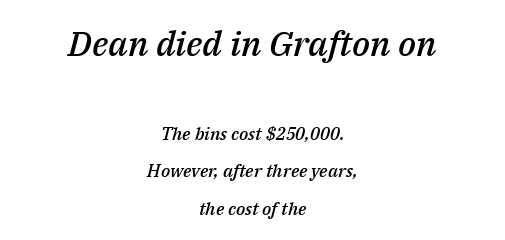
Q: Is the text bold? A: Semi-bold.
Q: Is the text italic (slanted)? A: Yes, it leans right by about 14 degrees.
Q: Is the text underlined? A: No.
Q: How is the paragraph aligned? A: Centered.
Q: Is the spacing between letters normal or unusually wide? A: Normal.
Q: Is the spacing between lines tight, normal or loose? A: Loose.
Q: Which block of text is set in a larger size, the first (top) or the second (bottom)? A: The first (top) one.
Q: Width (condensed, normal, or wide)? A: Normal.
Q: Stroke contrast? A: Medium.
Q: x-height? A: Medium.
Q: Monospaced? A: No.
